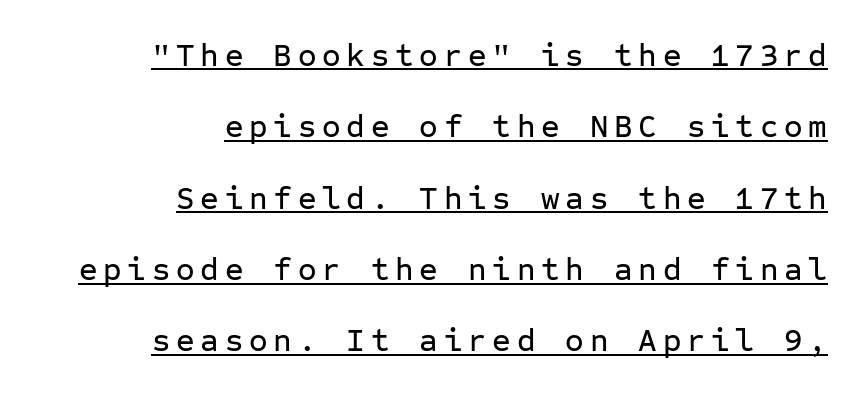
{"serif": "no", "italic": "no", "width": "normal", "stroke_contrast": "low", "x_height": "medium", "monospaced": "yes", "underline": "yes", "align": "right", "line_spacing": "loose", "line_spacing_ratio": 2.23, "glyph_px": 32}
